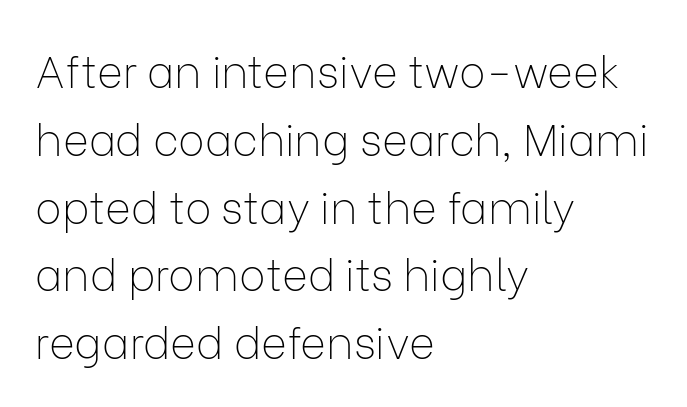
{"serif": "no", "italic": "no", "bold": "no", "weight": "thin", "width": "normal", "stroke_contrast": "low", "x_height": "medium", "monospaced": "no", "underline": "no", "align": "left", "line_spacing": "normal", "line_spacing_ratio": 1.54, "letter_spacing": "normal", "letter_spacing_em": 0.0, "glyph_px": 44}
